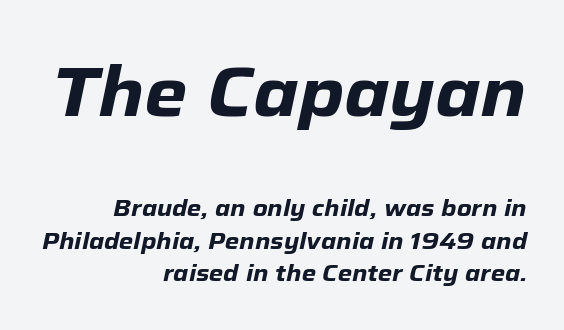
The image shows 69 px heavy type, italic (leaning right); set right-aligned, normal line spacing (1.41x), normal letter spacing, not underlined; the first (top) block is 3.0x larger; low stroke contrast and a medium x-height.
